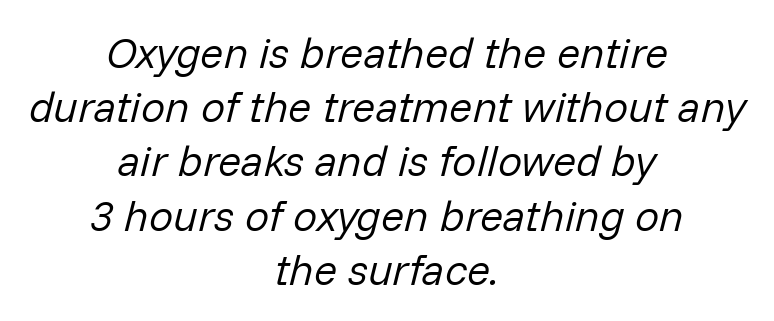
The image shows 43 px regular-weight type, italic (leaning right); set centered, normal line spacing (1.26x), normal letter spacing, not underlined; low stroke contrast and a medium x-height.
